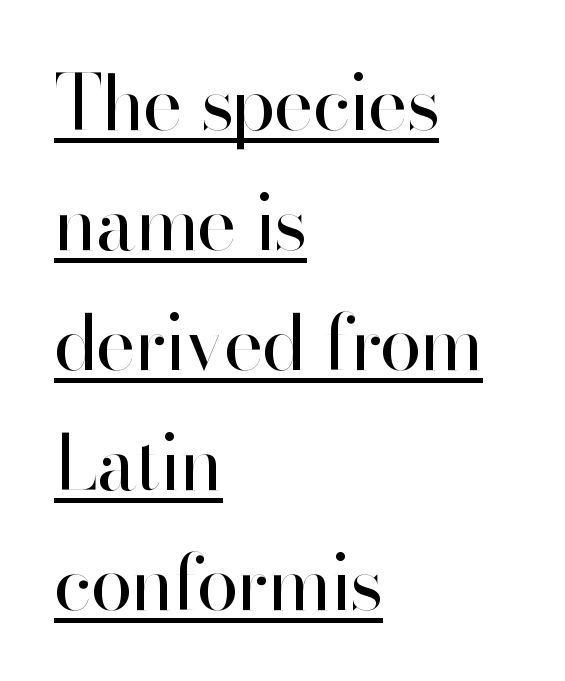
Q: Is the text bold? A: No.
Q: Is the text italic (slanted)? A: No, it is upright.
Q: Is the typeface a serif or a sans-serif typeface? A: Sans-serif.
Q: Is the text underlined? A: Yes.
Q: How is the paragraph aligned? A: Left-aligned.
Q: Is the spacing between letters normal or unusually wide? A: Normal.
Q: Is the spacing between lines tight, normal or loose? A: Normal.
Q: Width (condensed, normal, or wide)? A: Normal.
Q: Stroke contrast? A: High.
Q: x-height? A: Small.
Q: Monospaced? A: No.
